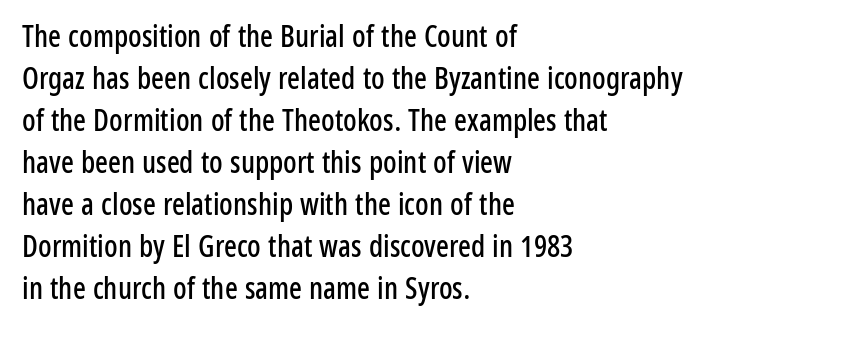
The image shows 30 px condensed sans-serif type, upright; set left-aligned, normal line spacing (1.4x), normal letter spacing, not underlined; low stroke contrast and a medium x-height.
